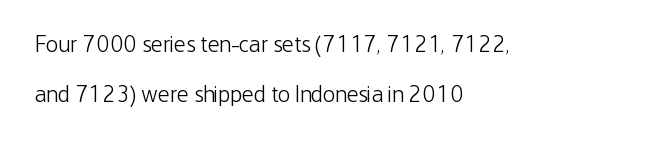
{"italic": "no", "bold": "no", "underline": "no", "align": "left", "line_spacing": "loose", "line_spacing_ratio": 2.16, "letter_spacing": "normal", "letter_spacing_em": 0.0, "glyph_px": 23}
